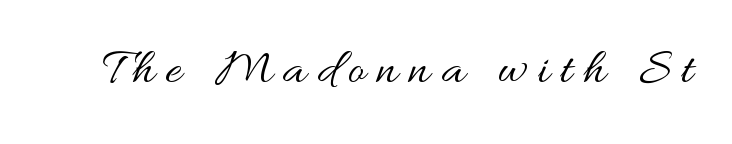
The image shows 51 px regular-weight, wide type; set unusually wide letter spacing (+0.22 em), not underlined; medium stroke contrast and a small x-height.
